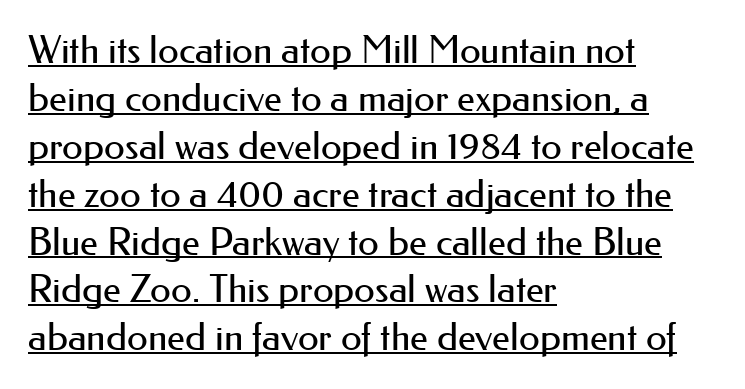
Q: Is the text bold? A: No.
Q: Is the text italic (slanted)? A: No, it is upright.
Q: Is the typeface a serif or a sans-serif typeface? A: Sans-serif.
Q: Is the text underlined? A: Yes.
Q: How is the paragraph aligned? A: Left-aligned.
Q: Is the spacing between letters normal or unusually wide? A: Normal.
Q: Is the spacing between lines tight, normal or loose? A: Normal.
Q: Width (condensed, normal, or wide)? A: Normal.
Q: Stroke contrast? A: Medium.
Q: x-height? A: Small.
Q: Monospaced? A: No.
